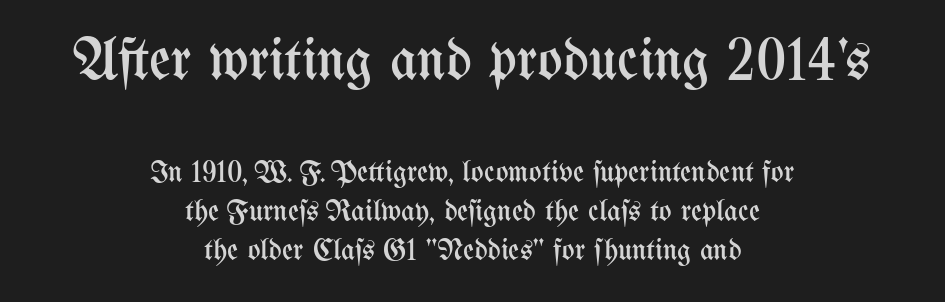
{"italic": "no", "bold": "no", "weight": "regular", "width": "condensed", "stroke_contrast": "medium", "x_height": "medium", "monospaced": "no", "underline": "no", "align": "center", "line_spacing": "normal", "line_spacing_ratio": 1.3, "letter_spacing": "normal", "letter_spacing_em": 0.0, "larger_block": "first", "size_ratio": 1.97, "glyph_px": 59}
